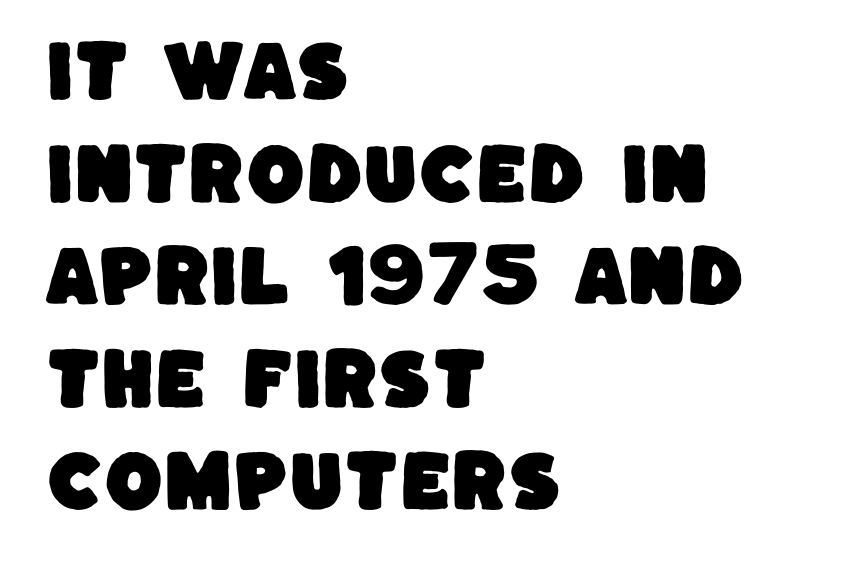
The image shows 67 px sans-serif type; set left-aligned, normal line spacing (1.53x), normal letter spacing, not underlined; low stroke contrast and a large x-height.
